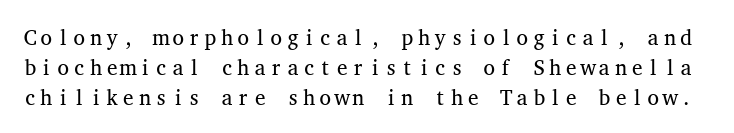
Q: Is the text bold? A: No.
Q: Is the text italic (slanted)? A: No, it is upright.
Q: Is the text underlined? A: No.
Q: Is the spacing between letters normal or unusually wide? A: Normal.
Q: Is the spacing between lines tight, normal or loose? A: Normal.
